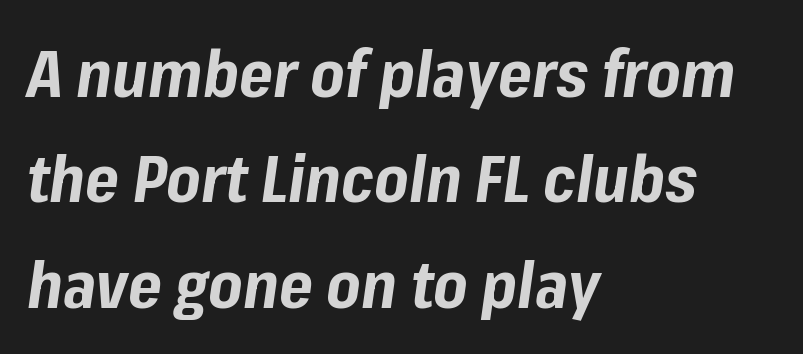
{"italic": "yes", "lean": "right", "slant_degrees": 8, "bold": "yes", "weight": "bold", "width": "normal", "stroke_contrast": "low", "x_height": "medium", "monospaced": "no", "underline": "no", "align": "left", "line_spacing": "normal", "line_spacing_ratio": 1.62, "letter_spacing": "normal", "letter_spacing_em": 0.0, "glyph_px": 65}
